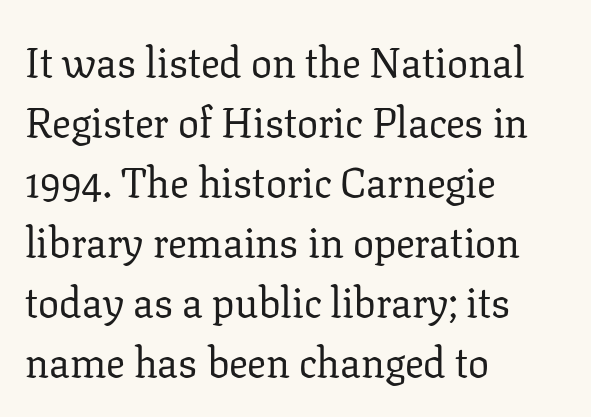
The image shows 42 px regular-weight serif type, upright; set left-aligned, normal line spacing (1.43x), normal letter spacing, not underlined; low stroke contrast and a medium x-height.
